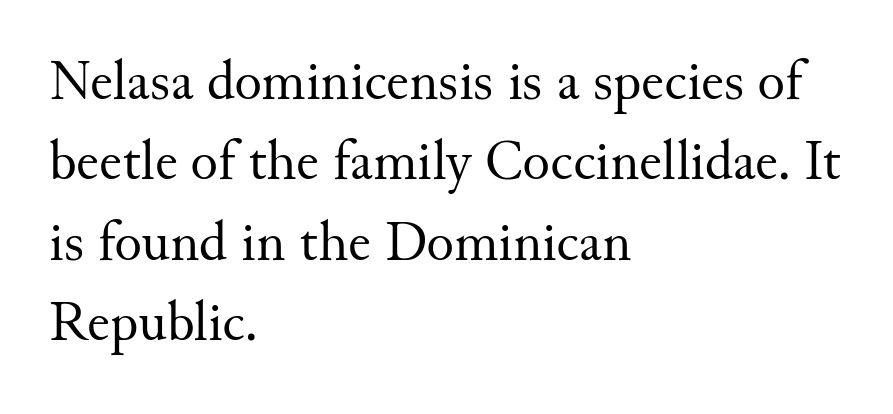
The image shows 57 px regular-weight serif type, upright; set left-aligned, normal line spacing (1.41x), normal letter spacing, not underlined; medium stroke contrast and a small x-height.
